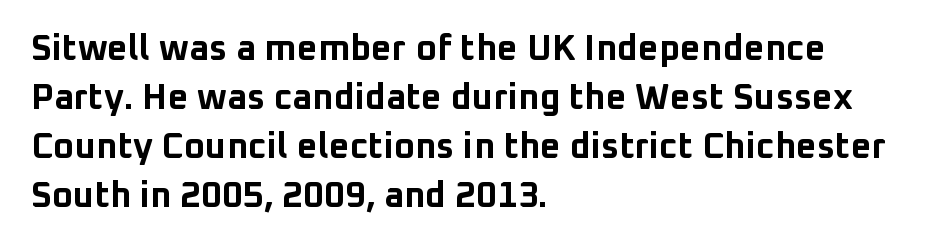
{"serif": "no", "italic": "no", "bold": "yes", "weight": "bold", "width": "normal", "stroke_contrast": "low", "x_height": "medium", "monospaced": "no", "underline": "no", "align": "left", "line_spacing": "normal", "line_spacing_ratio": 1.36, "letter_spacing": "normal", "letter_spacing_em": 0.0, "glyph_px": 36}
